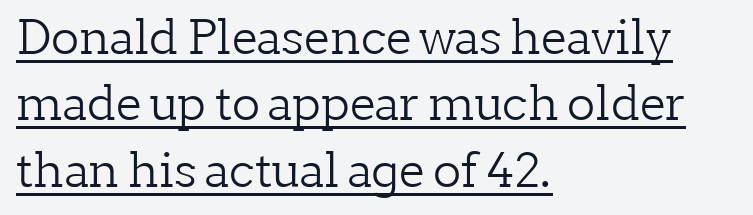
Q: Is the text bold? A: No.
Q: Is the text italic (slanted)? A: No, it is upright.
Q: Is the typeface a serif or a sans-serif typeface? A: Serif.
Q: Is the text underlined? A: Yes.
Q: How is the paragraph aligned? A: Left-aligned.
Q: Is the spacing between letters normal or unusually wide? A: Normal.
Q: Is the spacing between lines tight, normal or loose? A: Normal.
Q: Width (condensed, normal, or wide)? A: Normal.
Q: Stroke contrast? A: Low.
Q: x-height? A: Medium.
Q: Monospaced? A: No.
